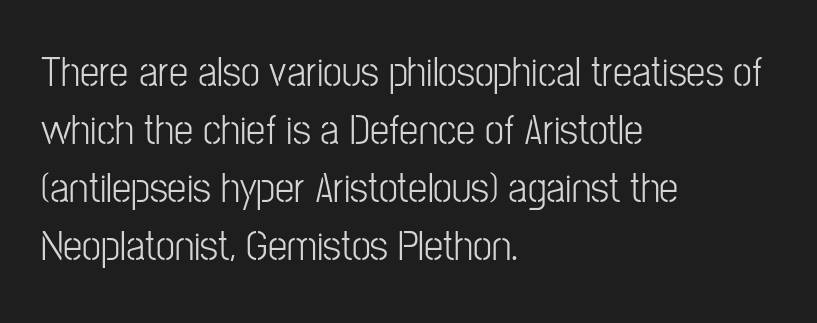
The letters advance in unequal steps, a hallmark of proportional type. These lines were composed using upright roman letters. A typesetter would label this face a sans. If you drew a ruler down the left edge, every line would touch it. Compared with typical body copy, the letter spacing here is the same.
